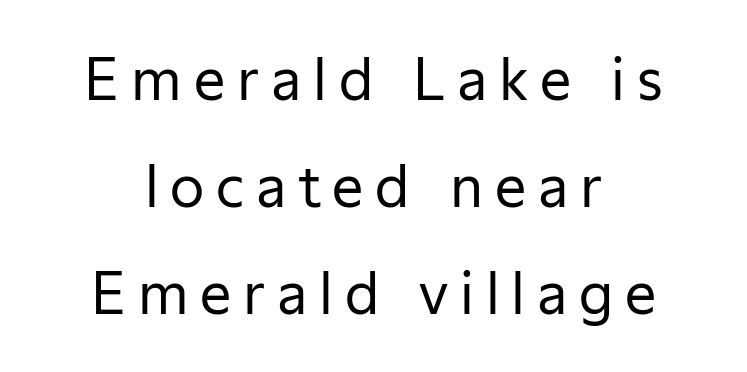
The image shows 56 px regular-weight sans-serif type, upright; set centered, loose line spacing (1.91x), unusually wide letter spacing (+0.21 em), not underlined; low stroke contrast and a medium x-height.
